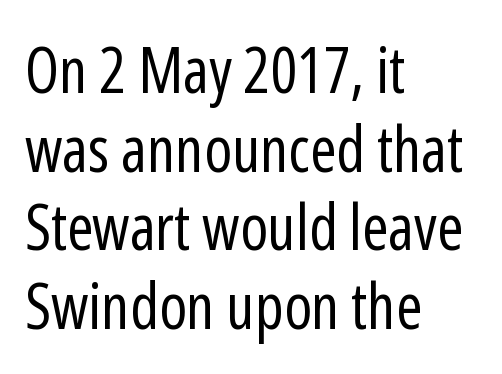
The image shows 63 px regular-weight, condensed sans-serif type, upright; set left-aligned, normal line spacing (1.25x), normal letter spacing, not underlined; low stroke contrast and a medium x-height.
